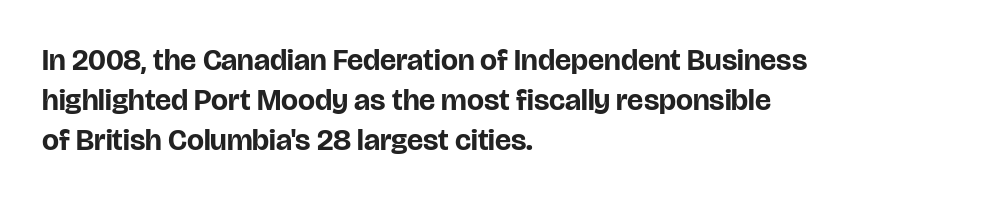
The type family on display is of the sans-serif kind. Letter spacing: default. Nobody drew a line under any word here. The paragraph shown leans on its left margin.
